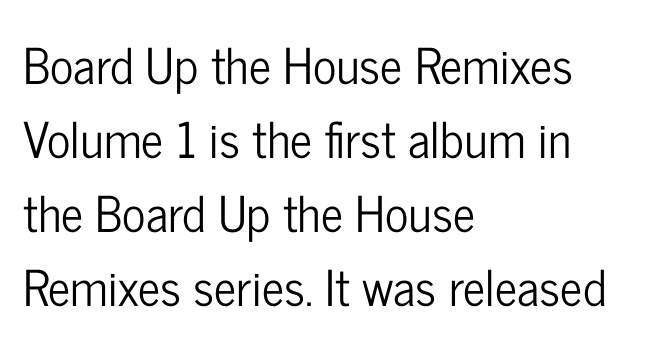
Q: Is the text italic (slanted)? A: No, it is upright.
Q: Is the typeface a serif or a sans-serif typeface? A: Sans-serif.
Q: Is the text underlined? A: No.
Q: How is the paragraph aligned? A: Left-aligned.
Q: Is the spacing between letters normal or unusually wide? A: Normal.
Q: Is the spacing between lines tight, normal or loose? A: Normal.
Q: Width (condensed, normal, or wide)? A: Condensed.
Q: Stroke contrast? A: Low.
Q: x-height? A: Medium.
Q: Monospaced? A: No.
